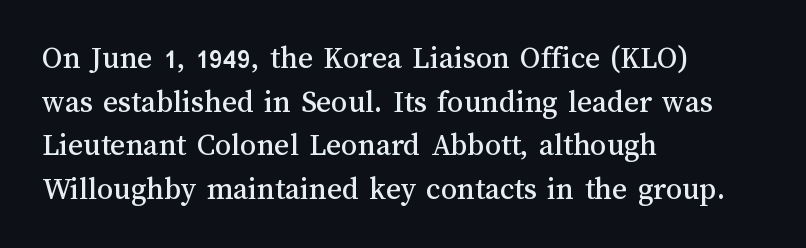
Q: Is the text italic (slanted)? A: No, it is upright.
Q: Is the text underlined? A: No.
Q: How is the paragraph aligned? A: Left-aligned.
Q: Is the spacing between letters normal or unusually wide? A: Normal.
Q: Is the spacing between lines tight, normal or loose? A: Normal.
Q: Width (condensed, normal, or wide)? A: Normal.
Q: Stroke contrast? A: Medium.
Q: x-height? A: Medium.
Q: Monospaced? A: No.
